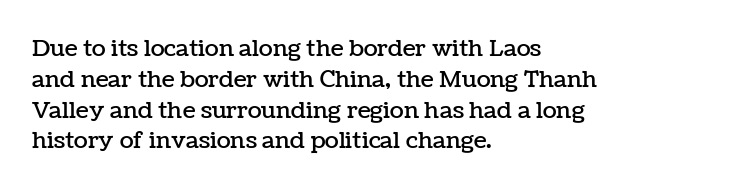
{"italic": "no", "underline": "no", "align": "left", "line_spacing": "normal", "line_spacing_ratio": 1.34, "letter_spacing": "normal", "letter_spacing_em": 0.0, "glyph_px": 23}
